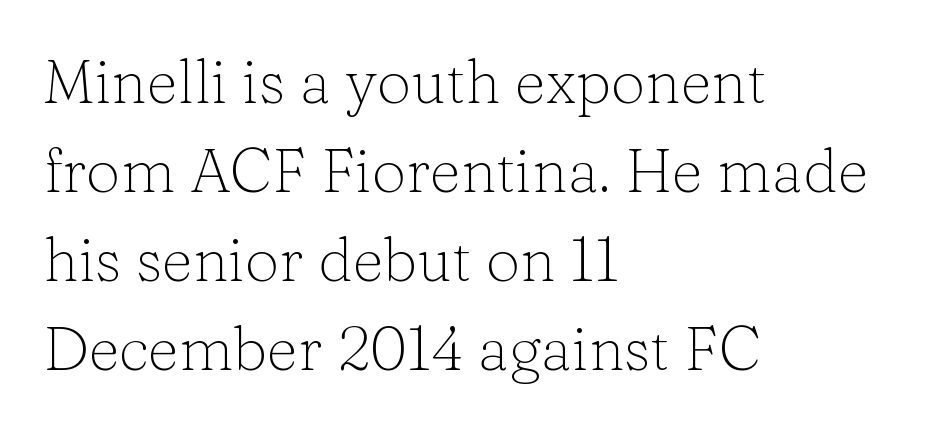
Q: Is the text bold? A: No.
Q: Is the text italic (slanted)? A: No, it is upright.
Q: Is the typeface a serif or a sans-serif typeface? A: Serif.
Q: Is the text underlined? A: No.
Q: How is the paragraph aligned? A: Left-aligned.
Q: Is the spacing between letters normal or unusually wide? A: Normal.
Q: Is the spacing between lines tight, normal or loose? A: Normal.
Q: Width (condensed, normal, or wide)? A: Normal.
Q: Stroke contrast? A: Low.
Q: x-height? A: Medium.
Q: Monospaced? A: No.
